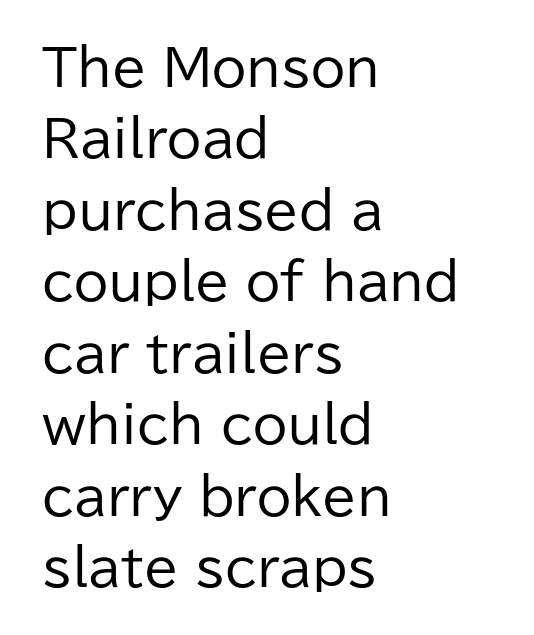
The image shows 50 px regular-weight sans-serif type, upright; set left-aligned, normal line spacing (1.43x), normal letter spacing, not underlined; low stroke contrast and a medium x-height.
